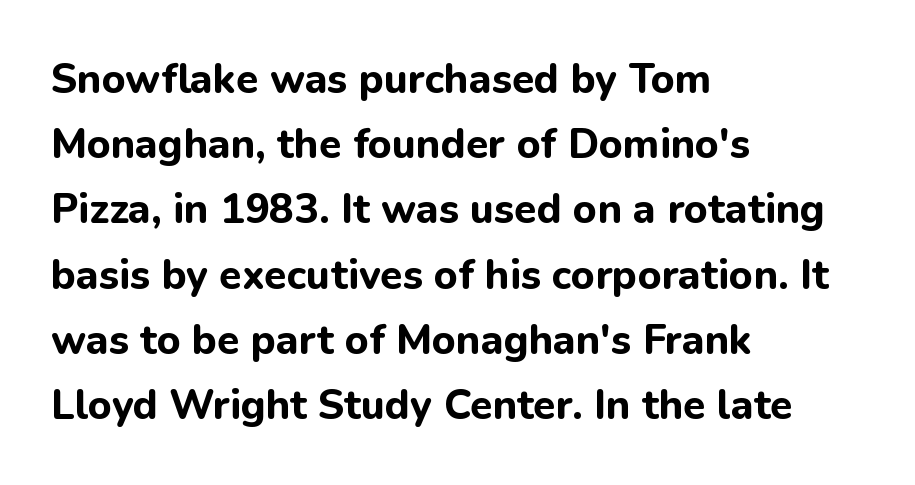
Q: Is the text bold? A: Yes.
Q: Is the text italic (slanted)? A: No, it is upright.
Q: Is the typeface a serif or a sans-serif typeface? A: Sans-serif.
Q: Is the text underlined? A: No.
Q: How is the paragraph aligned? A: Left-aligned.
Q: Is the spacing between letters normal or unusually wide? A: Normal.
Q: Is the spacing between lines tight, normal or loose? A: Normal.
Q: Width (condensed, normal, or wide)? A: Normal.
Q: Stroke contrast? A: Low.
Q: x-height? A: Medium.
Q: Monospaced? A: No.
